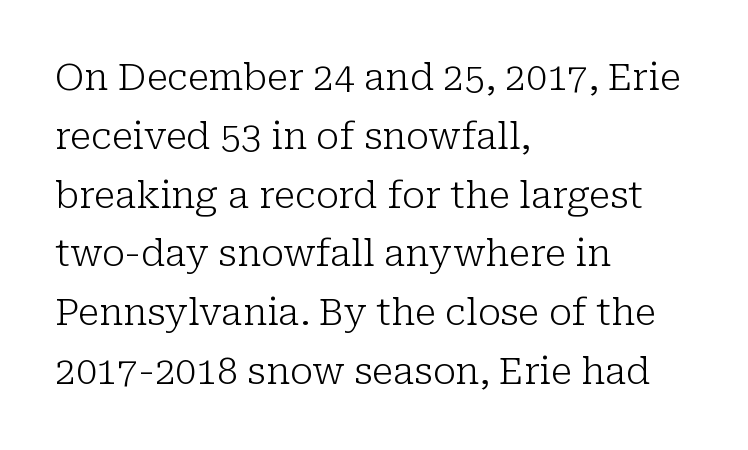
{"serif": "yes", "italic": "no", "bold": "no", "weight": "light", "width": "normal", "stroke_contrast": "low", "x_height": "medium", "monospaced": "no", "underline": "no", "align": "left", "line_spacing": "normal", "line_spacing_ratio": 1.59, "letter_spacing": "normal", "letter_spacing_em": 0.0, "glyph_px": 37}
